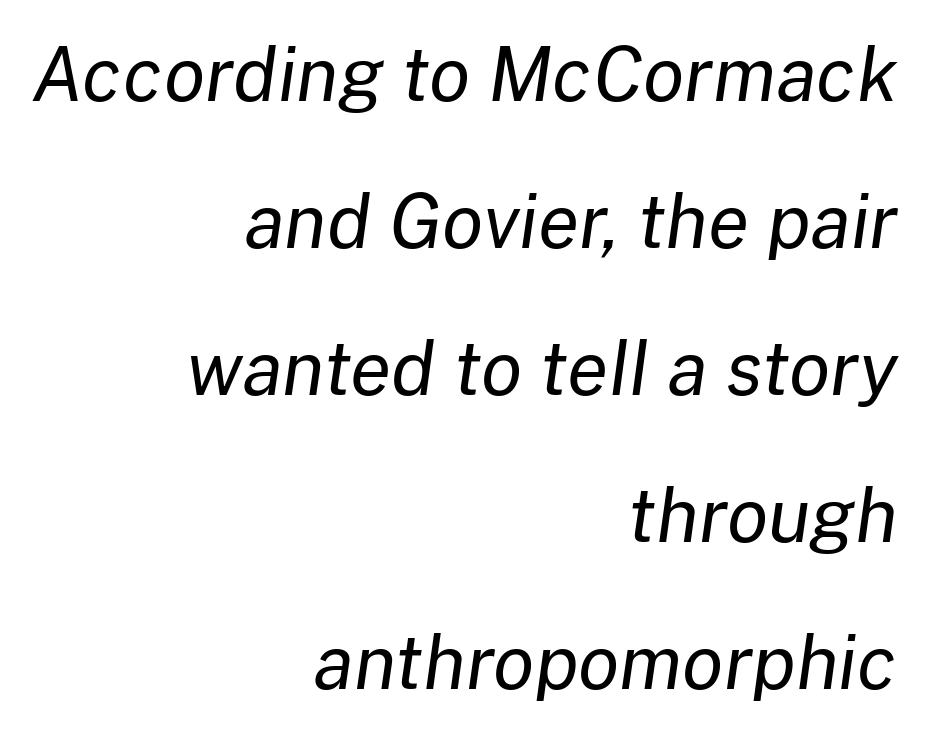
{"italic": "yes", "lean": "right", "slant_degrees": 8, "bold": "no", "weight": "regular", "width": "normal", "stroke_contrast": "low", "x_height": "medium", "monospaced": "no", "underline": "no", "align": "right", "line_spacing": "loose", "line_spacing_ratio": 1.96, "letter_spacing": "normal", "letter_spacing_em": 0.0, "glyph_px": 75}
